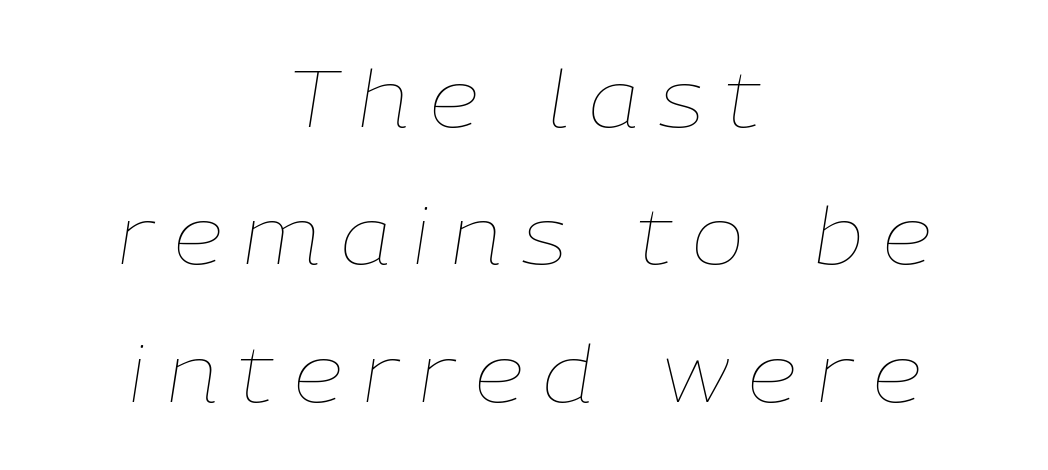
The type is letterspaced generously, with wide tracking. Do the characters align in a grid? No, the font is proportional. The letters are slanted; this is an italic face. The whitespace from short lines is split evenly between both sides. Is the stroke heavy? The answer is a plain regular-or-lighter. Letters rest on an invisible, unmarked baseline.
